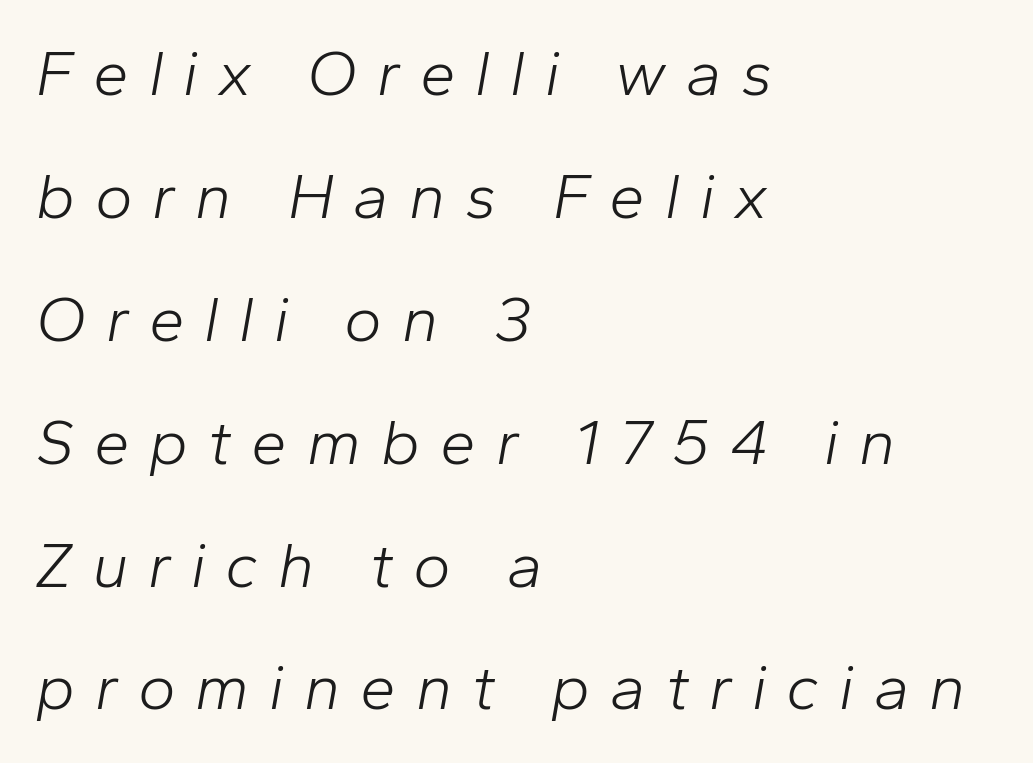
The image shows 64 px light type, italic (leaning right); set left-aligned, loose line spacing (1.92x), unusually wide letter spacing (+0.31 em), not underlined; low stroke contrast and a medium x-height.
